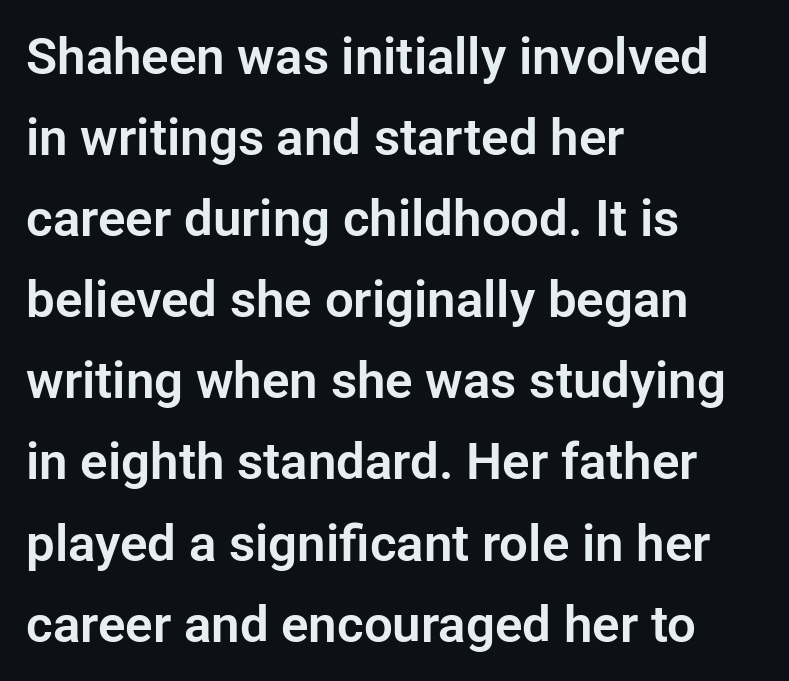
Check under the words: just untouched page. If you drew a ruler down the left edge, every line would touch it. Quick note: not italic, upright. The face used here is proportionally spaced, like ordinary book or web type. A typesetter would call this zero additional tracking. Vertical spacing — default.
